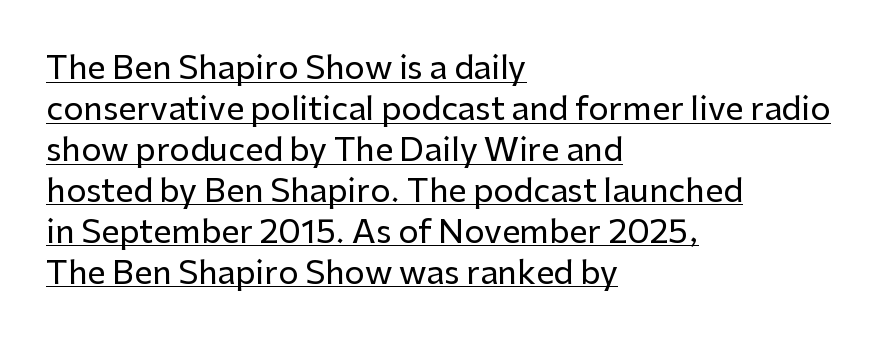
The rendering keeps characters at their native spacing. Every stem runs plumb, perpendicular to the baseline. The letters carry no serifs — their stems end cleanly without finishing strokes. Summary of vertical rhythm: regular, with standard interline spacing.
